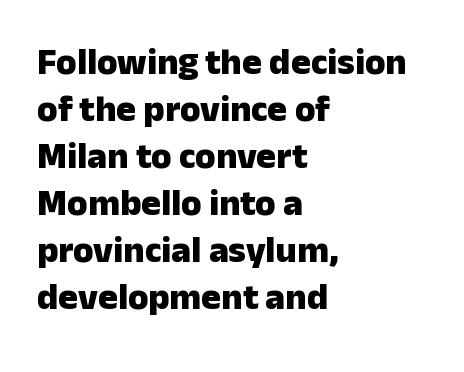
Q: Is the text bold? A: Yes.
Q: Is the text italic (slanted)? A: No, it is upright.
Q: Is the typeface a serif or a sans-serif typeface? A: Sans-serif.
Q: Is the text underlined? A: No.
Q: How is the paragraph aligned? A: Left-aligned.
Q: Is the spacing between letters normal or unusually wide? A: Normal.
Q: Is the spacing between lines tight, normal or loose? A: Normal.
Q: Width (condensed, normal, or wide)? A: Normal.
Q: Stroke contrast? A: Low.
Q: x-height? A: Medium.
Q: Monospaced? A: No.
